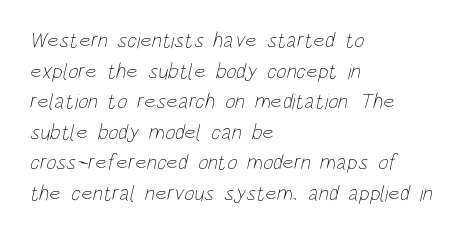
{"bold": "no", "underline": "no", "align": "left", "line_spacing": "normal", "line_spacing_ratio": 1.39, "letter_spacing": "normal", "letter_spacing_em": 0.0, "glyph_px": 22}
